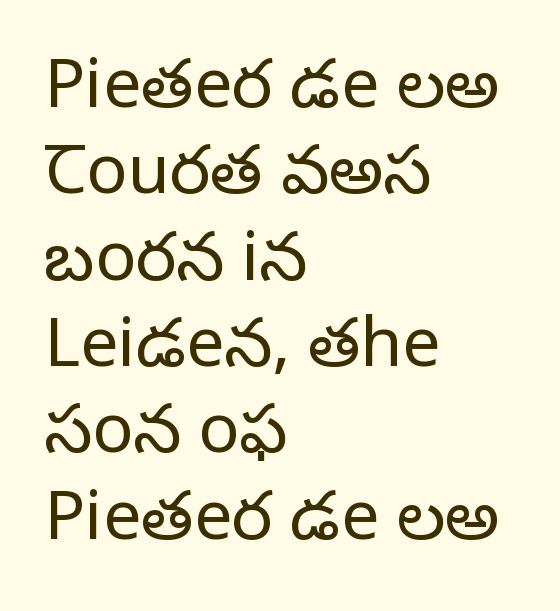
The image shows 68 px regular-weight serif type, upright; set left-aligned, normal line spacing (1.27x), normal letter spacing, not underlined; low stroke contrast and a large x-height.
